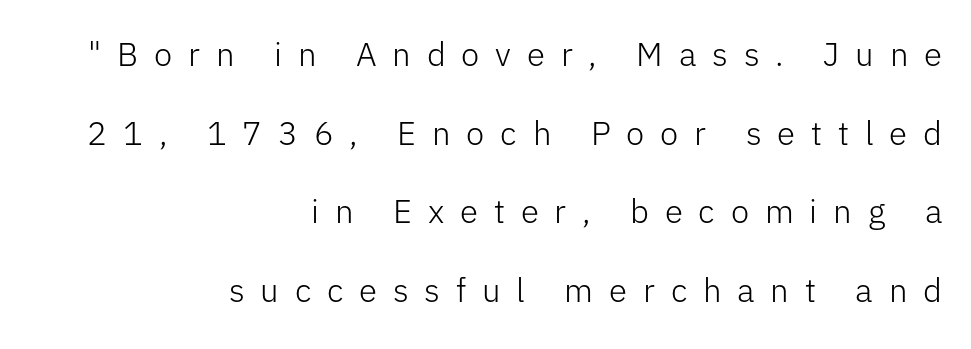
The image shows 33 px light sans-serif type, upright; set right-aligned, loose line spacing (2.38x), unusually wide letter spacing (+0.48 em), not underlined; low stroke contrast and a medium x-height.
